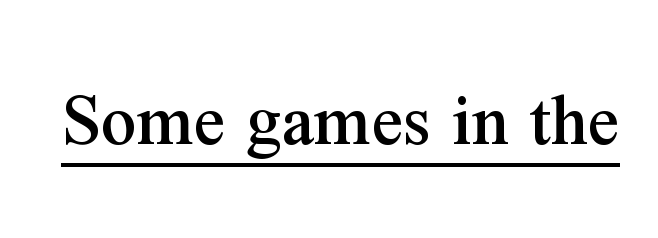
The image shows 78 px serif type, upright; set normal letter spacing, underlined; medium stroke contrast and a medium x-height.
